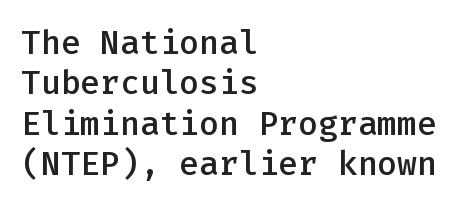
Q: Is the text bold? A: Semi-bold.
Q: Is the text italic (slanted)? A: No, it is upright.
Q: Is the typeface a serif or a sans-serif typeface? A: Sans-serif.
Q: Is the text underlined? A: No.
Q: How is the paragraph aligned? A: Left-aligned.
Q: Is the spacing between letters normal or unusually wide? A: Normal.
Q: Width (condensed, normal, or wide)? A: Normal.
Q: Stroke contrast? A: Low.
Q: x-height? A: Medium.
Q: Monospaced? A: Yes.
